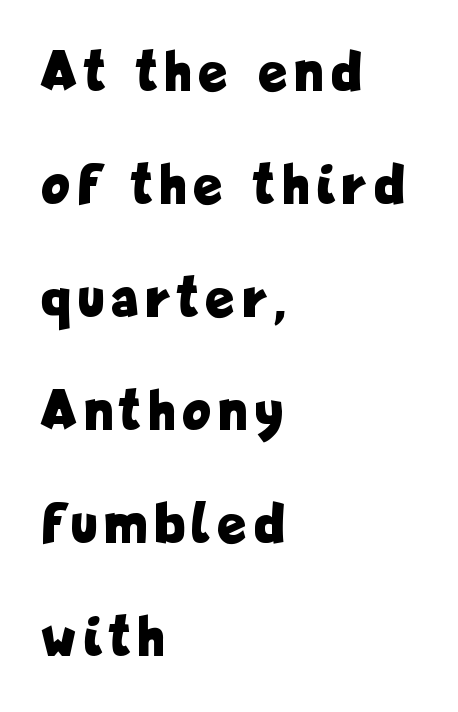
Q: Is the text bold? A: Yes.
Q: Is the text italic (slanted)? A: No, it is upright.
Q: Is the typeface a serif or a sans-serif typeface? A: Sans-serif.
Q: Is the text underlined? A: No.
Q: How is the paragraph aligned? A: Left-aligned.
Q: Is the spacing between lines tight, normal or loose? A: Loose.
Q: Width (condensed, normal, or wide)? A: Condensed.
Q: Stroke contrast? A: Low.
Q: x-height? A: Medium.
Q: Monospaced? A: No.
